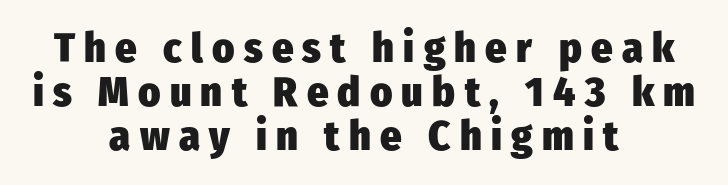
The image shows 42 px heavy, condensed sans-serif type, upright; set centered, tight line spacing (1.05x), unusually wide letter spacing (+0.22 em), not underlined; low stroke contrast and a medium x-height.
